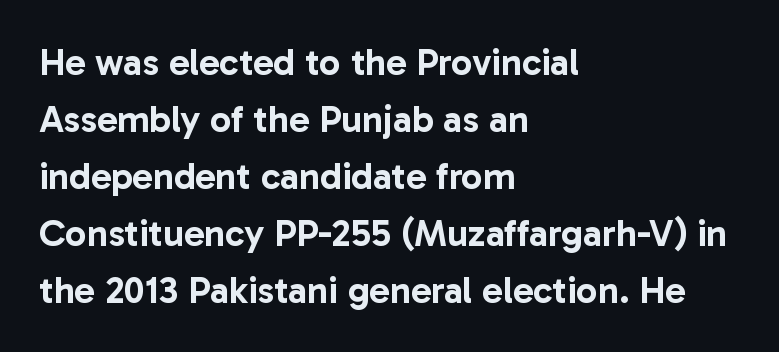
Q: Is the text italic (slanted)? A: No, it is upright.
Q: Is the typeface a serif or a sans-serif typeface? A: Sans-serif.
Q: Is the text underlined? A: No.
Q: How is the paragraph aligned? A: Left-aligned.
Q: Is the spacing between letters normal or unusually wide? A: Normal.
Q: Is the spacing between lines tight, normal or loose? A: Normal.
Q: Width (condensed, normal, or wide)? A: Normal.
Q: Stroke contrast? A: Low.
Q: x-height? A: Medium.
Q: Monospaced? A: No.
